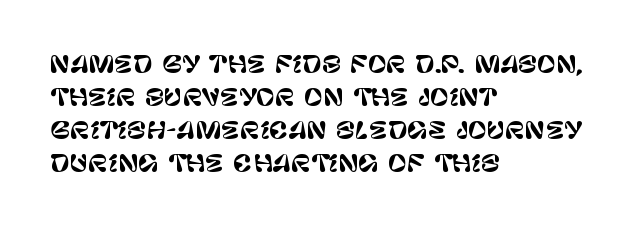
Q: Is the text italic (slanted)? A: Yes.
Q: Is the text underlined? A: No.
Q: How is the paragraph aligned? A: Left-aligned.
Q: Is the spacing between letters normal or unusually wide? A: Normal.
Q: Is the spacing between lines tight, normal or loose? A: Normal.
